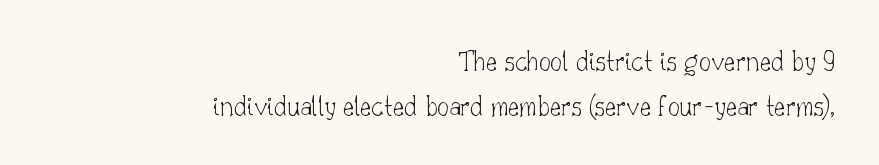
{"serif": "yes", "italic": "no", "bold": "no", "weight": "thin", "width": "normal", "stroke_contrast": "low", "x_height": "small", "monospaced": "no", "underline": "no", "align": "right", "line_spacing": "normal", "line_spacing_ratio": 1.49, "letter_spacing": "normal", "letter_spacing_em": 0.0, "glyph_px": 30}
